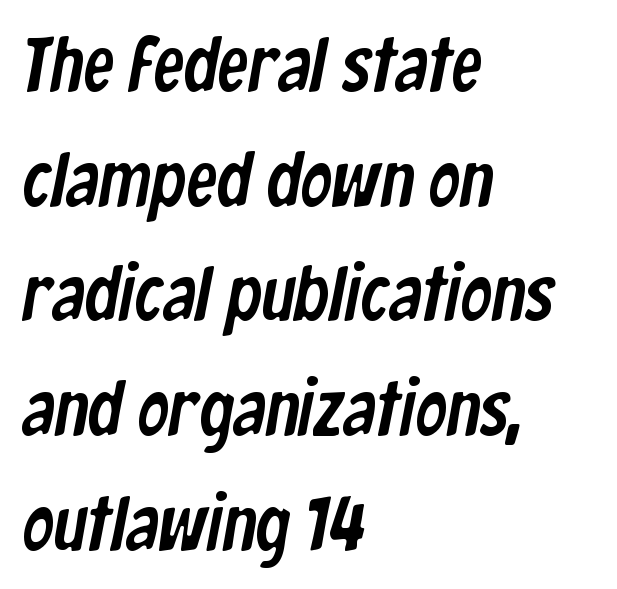
{"serif": "no", "width": "condensed", "stroke_contrast": "low", "x_height": "medium", "monospaced": "no", "underline": "no", "align": "left", "line_spacing": "normal", "line_spacing_ratio": 1.47, "letter_spacing": "normal", "letter_spacing_em": 0.0, "glyph_px": 78}
